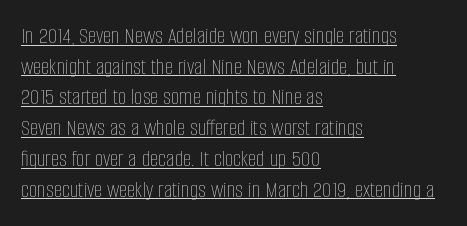
{"italic": "no", "bold": "no", "underline": "yes", "align": "left", "line_spacing": "normal", "line_spacing_ratio": 1.28, "letter_spacing": "normal", "letter_spacing_em": 0.0, "glyph_px": 24}
